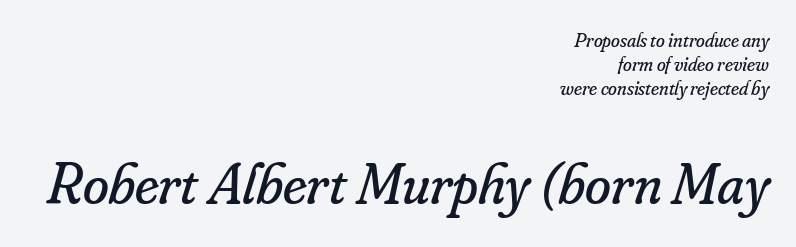
{"serif": "yes", "italic": "yes", "lean": "right", "slant_degrees": 16, "bold": "no", "weight": "regular", "width": "normal", "stroke_contrast": "low", "x_height": "small", "monospaced": "no", "underline": "no", "align": "right", "line_spacing_ratio": 1.19, "letter_spacing": "normal", "letter_spacing_em": 0.0, "larger_block": "second", "size_ratio": 2.95, "glyph_px": 59}
